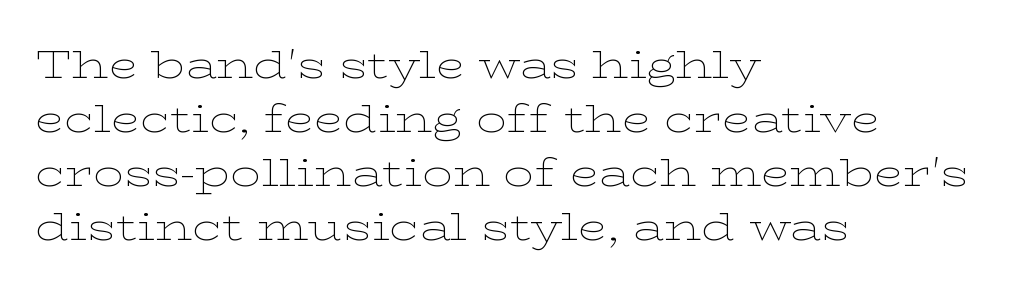
{"serif": "yes", "italic": "no", "bold": "no", "weight": "thin", "width": "wide", "stroke_contrast": "low", "x_height": "medium", "monospaced": "no", "underline": "no", "align": "left", "line_spacing": "normal", "line_spacing_ratio": 1.42, "letter_spacing": "normal", "letter_spacing_em": 0.0, "glyph_px": 38}
